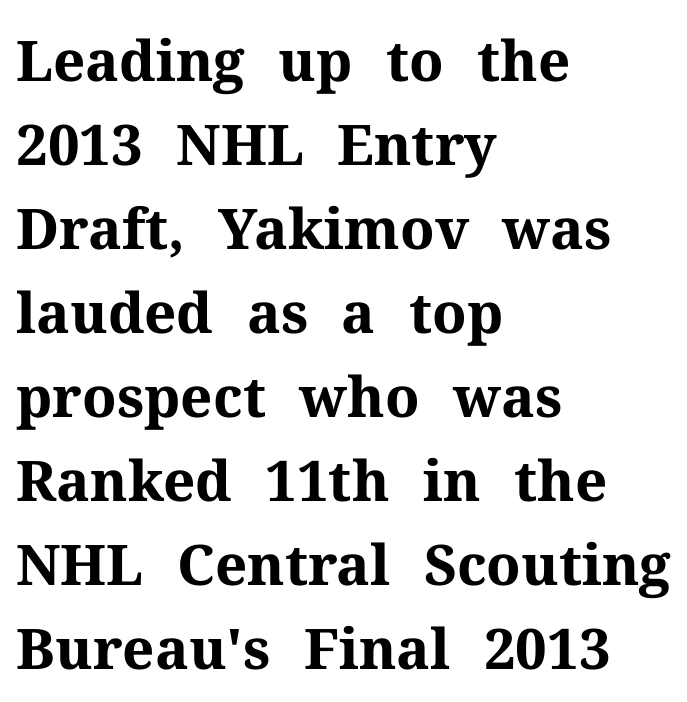
The image shows 56 px bold serif type, upright; set left-aligned, normal line spacing (1.5x), normal letter spacing, not underlined; medium stroke contrast and a medium x-height.
